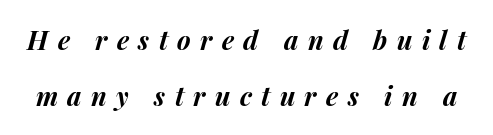
Q: Is the text bold? A: Yes.
Q: Is the text italic (slanted)? A: Yes, it leans right by about 15 degrees.
Q: Is the text underlined? A: No.
Q: Is the spacing between letters normal or unusually wide? A: Unusually wide.
Q: Is the spacing between lines tight, normal or loose? A: Loose.
